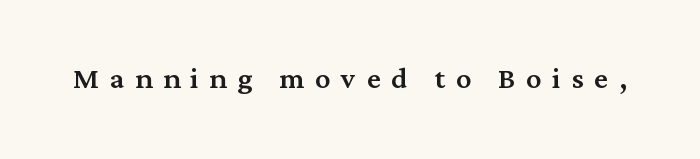
{"serif": "yes", "italic": "no", "width": "normal", "stroke_contrast": "medium", "x_height": "medium", "monospaced": "no", "underline": "no", "letter_spacing": "wide", "letter_spacing_em": 0.28, "glyph_px": 38}
